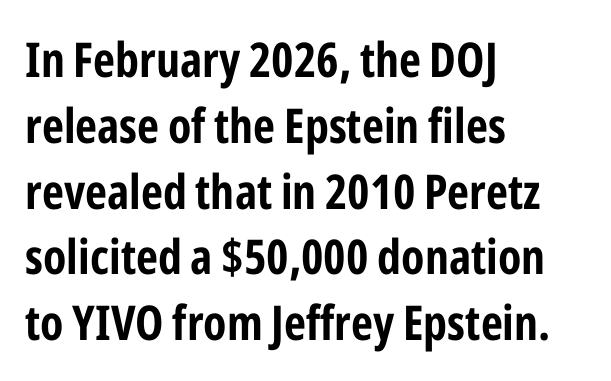
These lines stack with their left ends in a neat column. Default kerning and tracking; the words read as compact shapes. The vertical gap from one line to the next is medium. Each letter keeps its own natural width here, so spacing adapts to shape. Every stem runs plumb, perpendicular to the baseline.
